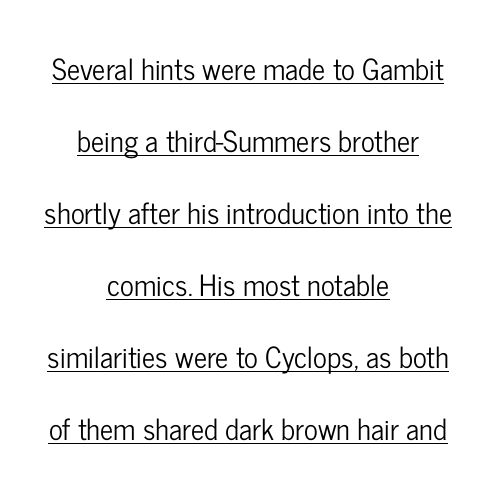
{"serif": "no", "italic": "no", "width": "condensed", "stroke_contrast": "low", "x_height": "medium", "monospaced": "no", "underline": "yes", "align": "center", "line_spacing": "loose", "line_spacing_ratio": 2.48, "letter_spacing": "normal", "letter_spacing_em": 0.0, "glyph_px": 29}
